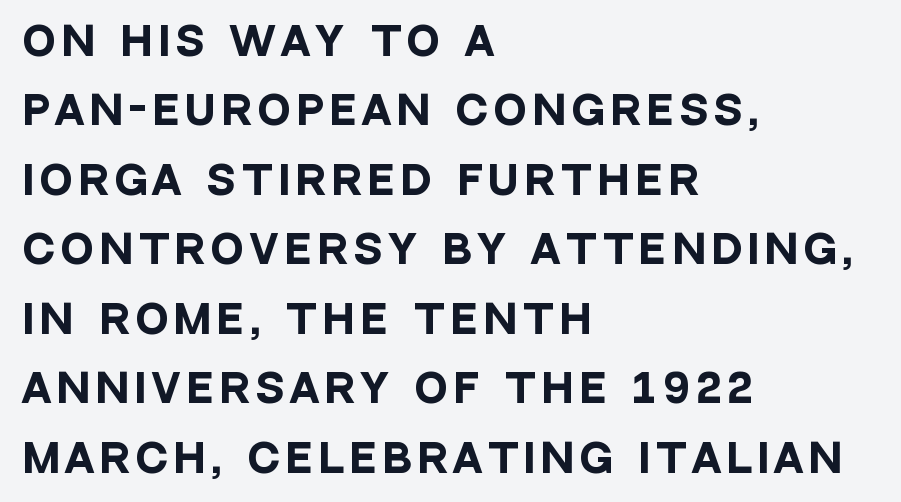
Q: Is the text bold? A: Yes.
Q: Is the text italic (slanted)? A: No, it is upright.
Q: Is the typeface a serif or a sans-serif typeface? A: Sans-serif.
Q: Is the text underlined? A: No.
Q: How is the paragraph aligned? A: Left-aligned.
Q: Width (condensed, normal, or wide)? A: Condensed.
Q: Stroke contrast? A: Low.
Q: x-height? A: Large.
Q: Monospaced? A: No.
